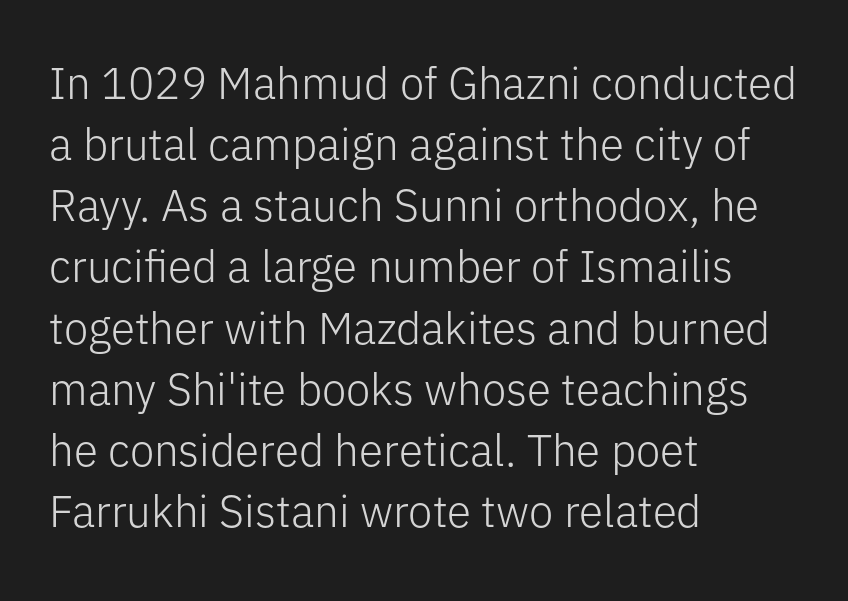
Q: Is the text bold? A: No.
Q: Is the text italic (slanted)? A: No, it is upright.
Q: Is the typeface a serif or a sans-serif typeface? A: Sans-serif.
Q: Is the text underlined? A: No.
Q: How is the paragraph aligned? A: Left-aligned.
Q: Is the spacing between letters normal or unusually wide? A: Normal.
Q: Is the spacing between lines tight, normal or loose? A: Normal.
Q: Width (condensed, normal, or wide)? A: Normal.
Q: Stroke contrast? A: Low.
Q: x-height? A: Medium.
Q: Monospaced? A: No.
